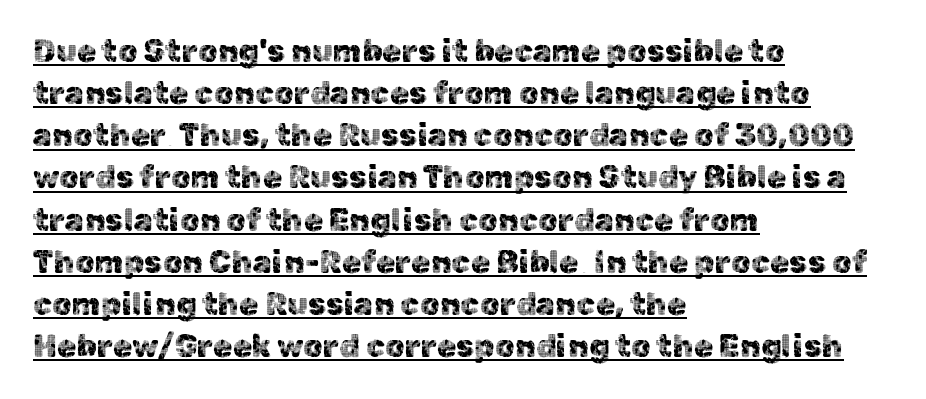
Q: Is the text italic (slanted)? A: No, it is upright.
Q: Is the typeface a serif or a sans-serif typeface? A: Sans-serif.
Q: Is the text underlined? A: Yes.
Q: How is the paragraph aligned? A: Left-aligned.
Q: Is the spacing between letters normal or unusually wide? A: Normal.
Q: Is the spacing between lines tight, normal or loose? A: Normal.
Q: Width (condensed, normal, or wide)? A: Normal.
Q: x-height? A: Medium.
Q: Monospaced? A: No.
